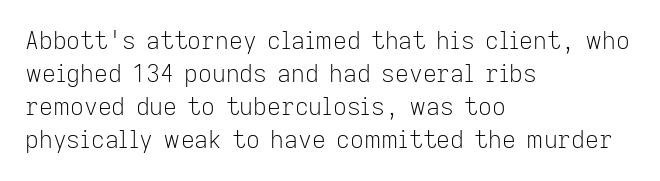
The image shows 24 px text type, upright; set left-aligned, normal line spacing (1.38x), normal letter spacing, not underlined.
